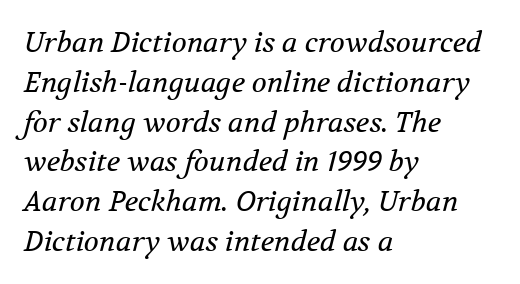
The image shows 28 px regular-weight serif type, italic (leaning right); set left-aligned, normal line spacing (1.42x), normal letter spacing, not underlined; medium stroke contrast and a medium x-height.
